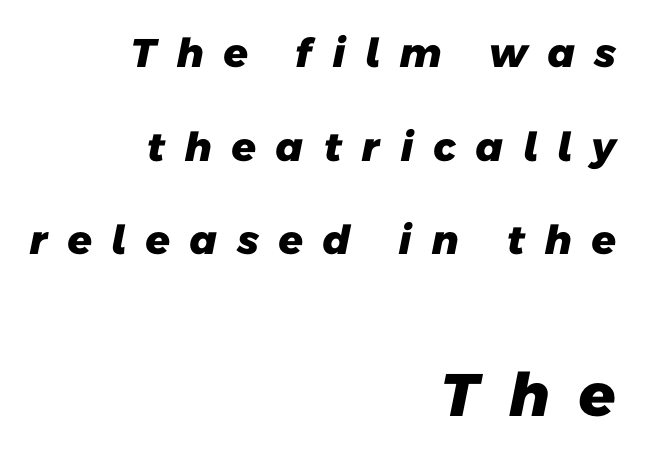
The image shows 60 px heavy sans-serif type; set right-aligned, loose line spacing (2.34x), unusually wide letter spacing (+0.46 em), not underlined; the second (bottom) block is 1.5x larger; low stroke contrast and a medium x-height.
